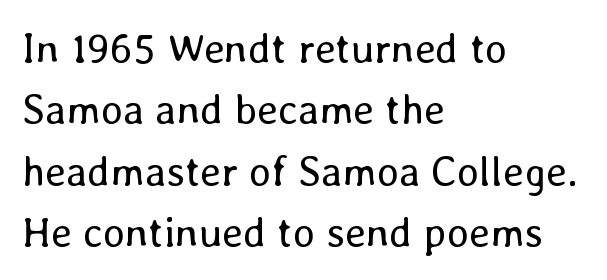
{"italic": "no", "bold": "no", "weight": "regular", "width": "normal", "stroke_contrast": "low", "x_height": "medium", "monospaced": "no", "underline": "no", "align": "left", "line_spacing": "normal", "line_spacing_ratio": 1.46, "letter_spacing": "normal", "letter_spacing_em": 0.0, "glyph_px": 42}
